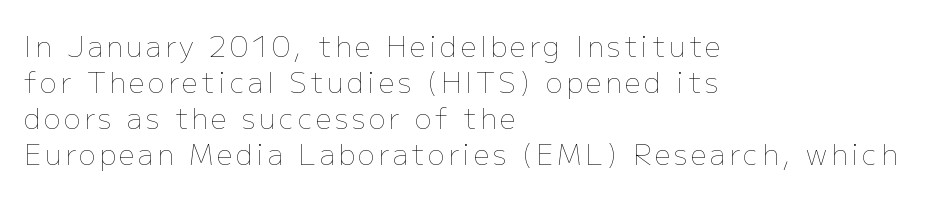
Quick note: underline off. Students, observe: this is what conventionally led text looks like. These lines are rendered in a variable-pitch font. Is the type heavy? It reads as light-to-regular instead. It's the straight-up-and-down kind of type.
